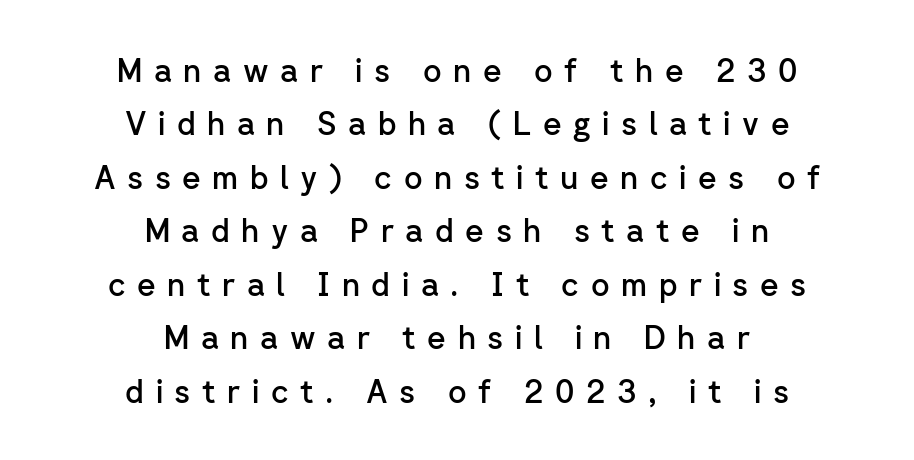
{"serif": "no", "italic": "no", "bold": "semi", "weight": "semibold", "width": "normal", "stroke_contrast": "low", "x_height": "medium", "monospaced": "no", "underline": "no", "align": "center", "line_spacing": "normal", "line_spacing_ratio": 1.67, "letter_spacing": "wide", "letter_spacing_em": 0.36, "glyph_px": 32}
